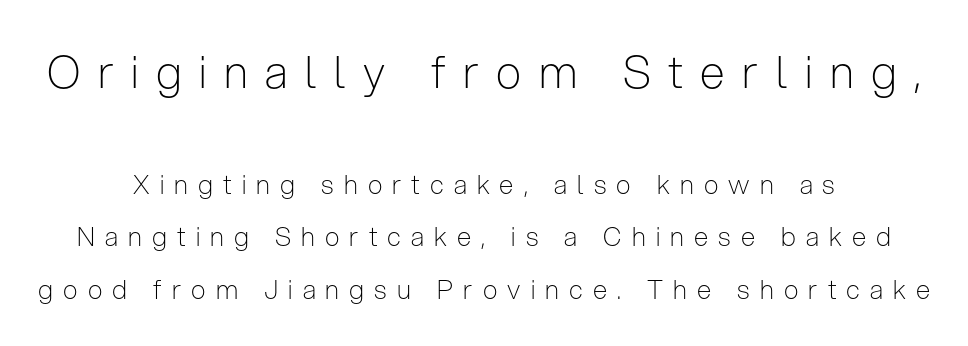
Q: Is the text bold? A: No.
Q: Is the text italic (slanted)? A: No, it is upright.
Q: Is the typeface a serif or a sans-serif typeface? A: Sans-serif.
Q: Is the text underlined? A: No.
Q: How is the paragraph aligned? A: Centered.
Q: Is the spacing between letters normal or unusually wide? A: Unusually wide.
Q: Is the spacing between lines tight, normal or loose? A: Loose.
Q: Which block of text is set in a larger size, the first (top) or the second (bottom)? A: The first (top) one.
Q: Width (condensed, normal, or wide)? A: Condensed.
Q: Stroke contrast? A: Low.
Q: x-height? A: Medium.
Q: Monospaced? A: No.
